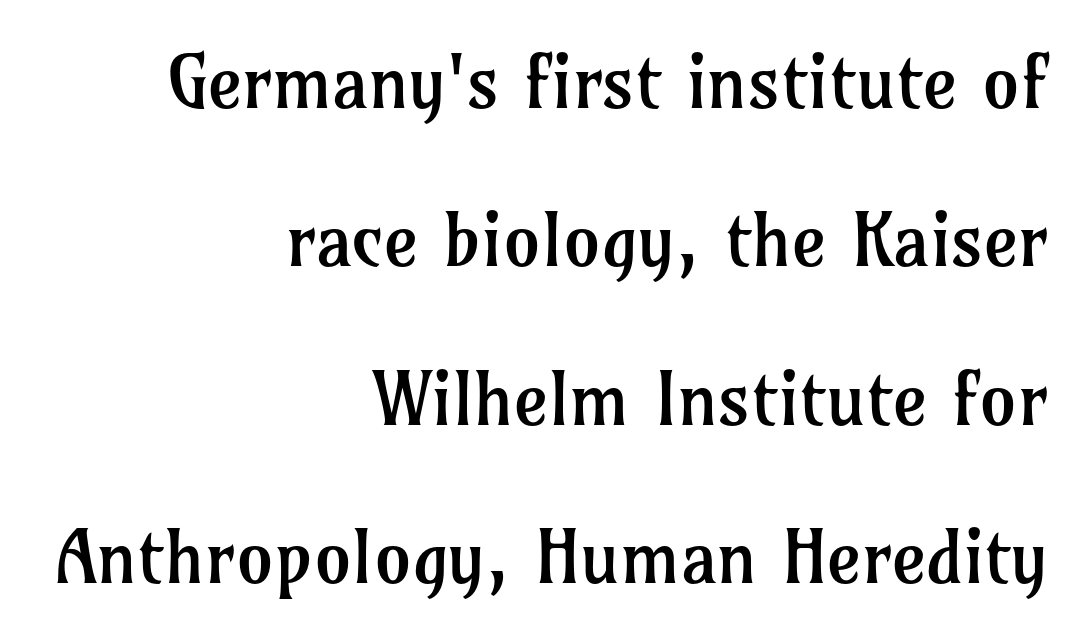
The image shows 74 px regular-weight serif type, upright; set right-aligned, loose line spacing (2.14x), normal letter spacing, not underlined; low stroke contrast and a medium x-height.
